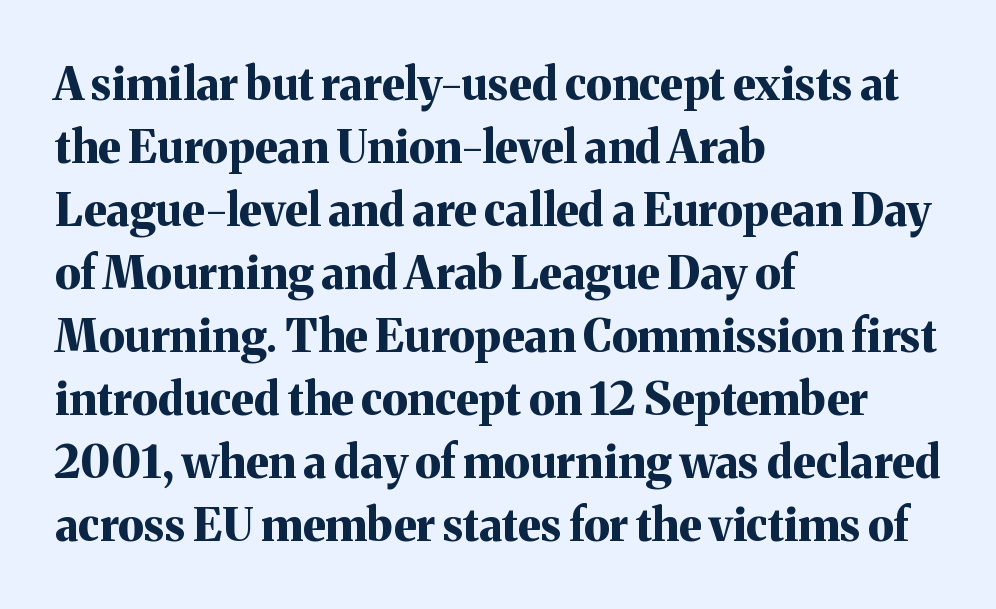
Q: Is the text bold? A: Yes.
Q: Is the text italic (slanted)? A: No, it is upright.
Q: Is the typeface a serif or a sans-serif typeface? A: Serif.
Q: Is the text underlined? A: No.
Q: How is the paragraph aligned? A: Left-aligned.
Q: Is the spacing between letters normal or unusually wide? A: Normal.
Q: Is the spacing between lines tight, normal or loose? A: Normal.
Q: Width (condensed, normal, or wide)? A: Normal.
Q: Stroke contrast? A: Medium.
Q: x-height? A: Medium.
Q: Monospaced? A: No.
